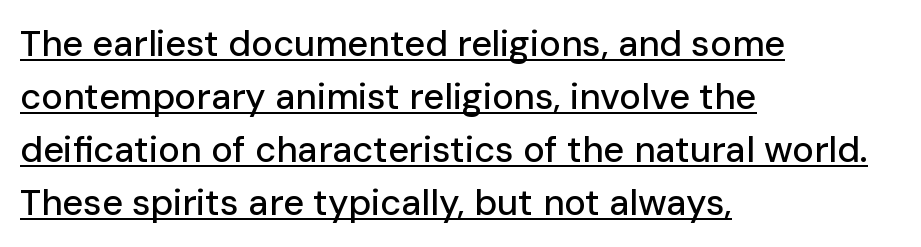
Layout note: lines flush left. In terms of letterform style, serifs are entirely absent. The horizontal fit of the characters is conventional and even. Underlined type. Proportional: the letters do not fall into vertical columns.
